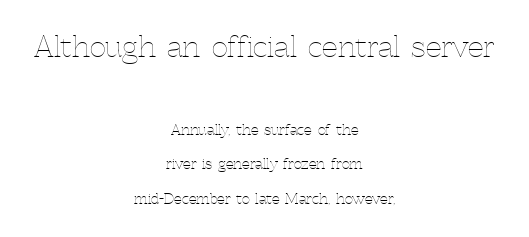
The image shows 28 px thin type, upright; set centered, loose line spacing (2.47x), normal letter spacing, not underlined; the first (top) block is 2.0x larger; a medium x-height.
